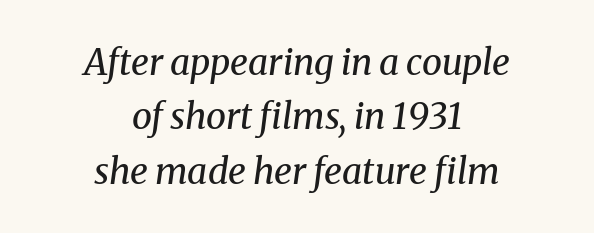
Q: Is the text bold? A: No.
Q: Is the text italic (slanted)? A: Yes, it leans right by about 8 degrees.
Q: Is the typeface a serif or a sans-serif typeface? A: Serif.
Q: Is the text underlined? A: No.
Q: How is the paragraph aligned? A: Centered.
Q: Is the spacing between letters normal or unusually wide? A: Normal.
Q: Is the spacing between lines tight, normal or loose? A: Normal.
Q: Width (condensed, normal, or wide)? A: Normal.
Q: Stroke contrast? A: Medium.
Q: x-height? A: Medium.
Q: Monospaced? A: No.
